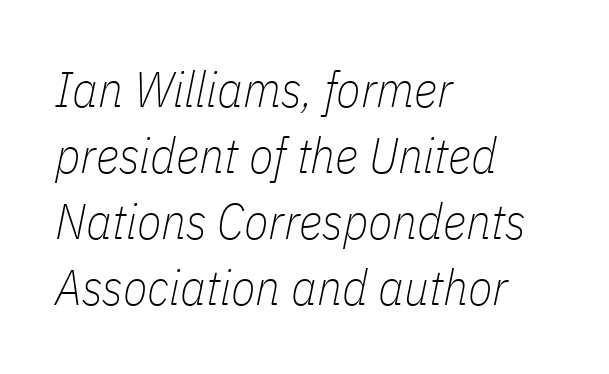
{"italic": "yes", "lean": "right", "slant_degrees": 11, "bold": "no", "weight": "thin", "width": "condensed", "stroke_contrast": "low", "x_height": "medium", "monospaced": "no", "underline": "no", "align": "left", "line_spacing": "normal", "line_spacing_ratio": 1.32, "letter_spacing": "normal", "letter_spacing_em": 0.0, "glyph_px": 50}
